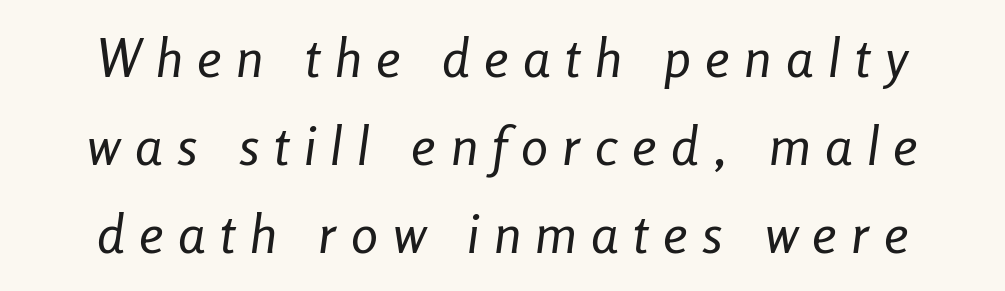
{"italic": "yes", "lean": "right", "slant_degrees": 8, "bold": "no", "weight": "regular", "width": "condensed", "stroke_contrast": "low", "x_height": "medium", "monospaced": "no", "underline": "no", "align": "center", "line_spacing": "normal", "line_spacing_ratio": 1.63, "letter_spacing": "wide", "letter_spacing_em": 0.27, "glyph_px": 54}
